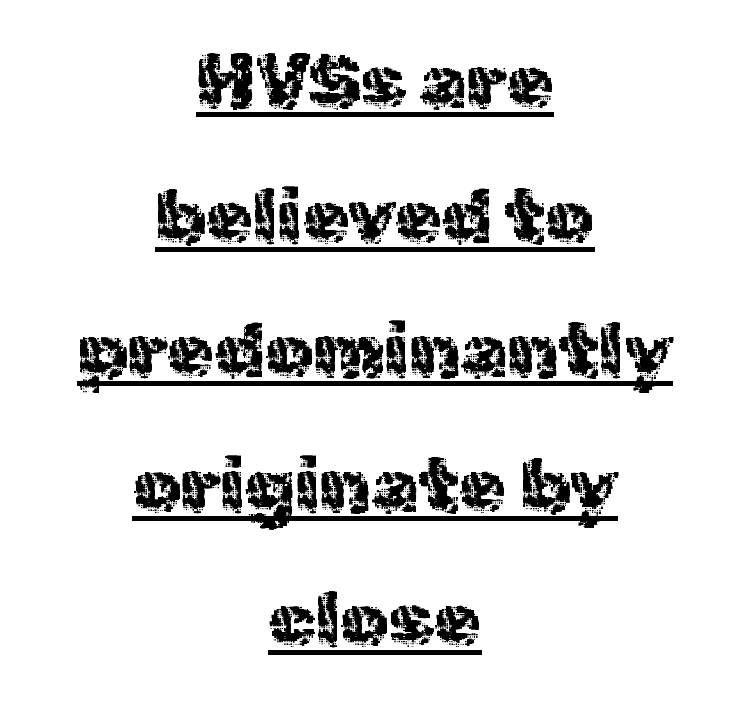
The image shows 76 px sans-serif type, upright; set centered, line spacing 1.77x, normal letter spacing, underlined; a medium x-height.
